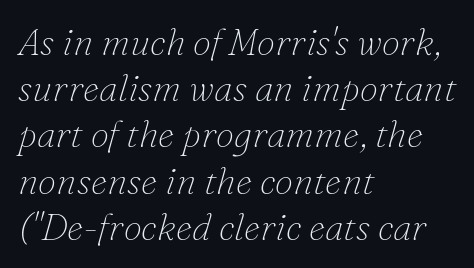
The image shows 37 px thin serif type, italic (leaning right); set left-aligned, normal line spacing (1.25x), normal letter spacing, not underlined; low stroke contrast and a small x-height.
